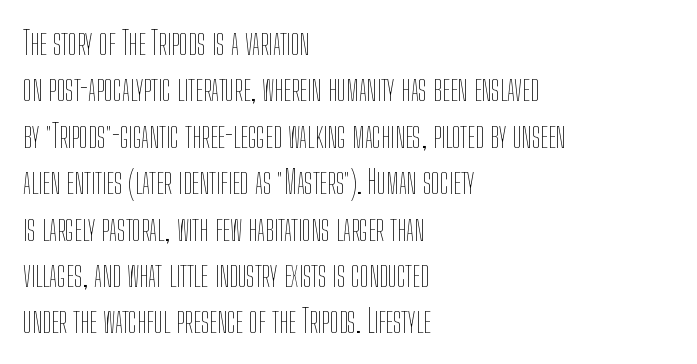
{"italic": "no", "bold": "no", "weight": "thin", "width": "condensed", "stroke_contrast": "low", "x_height": "medium", "monospaced": "no", "underline": "no", "align": "left", "line_spacing": "normal", "line_spacing_ratio": 1.45, "letter_spacing": "normal", "letter_spacing_em": 0.0, "glyph_px": 32}
